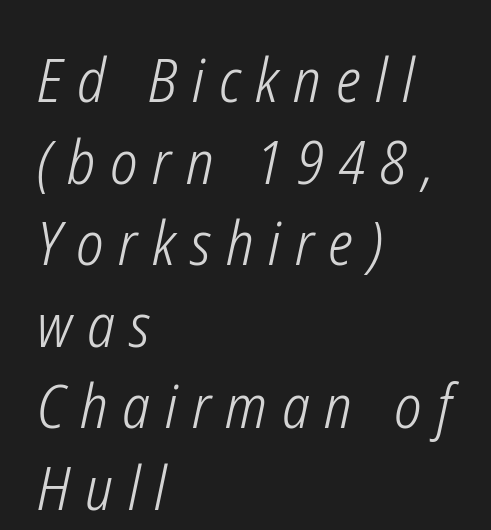
{"italic": "yes", "lean": "right", "slant_degrees": 12, "bold": "no", "weight": "light", "width": "condensed", "stroke_contrast": "low", "x_height": "medium", "monospaced": "no", "underline": "no", "align": "left", "line_spacing": "normal", "line_spacing_ratio": 1.36, "letter_spacing": "wide", "letter_spacing_em": 0.25, "glyph_px": 60}
